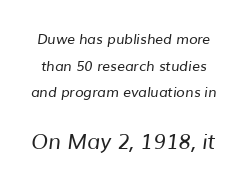
{"bold": "no", "underline": "no", "line_spacing": "loose", "line_spacing_ratio": 1.91, "letter_spacing": "normal", "letter_spacing_em": 0.0, "larger_block": "second", "size_ratio": 1.5, "glyph_px": 21}
